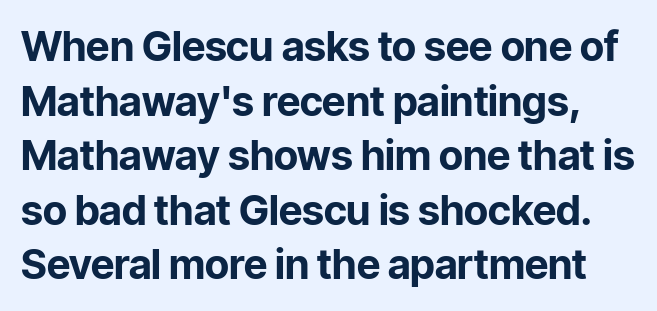
Is there much room between lines? A standard amount, neither cramped nor airy. These lines are composed in type without serifs. Is this a fixed-width face? No — the glyphs have proportional, varying widths. Each word holds together tightly as a unit, with standard inter-letter gaps. Style check: upright.
